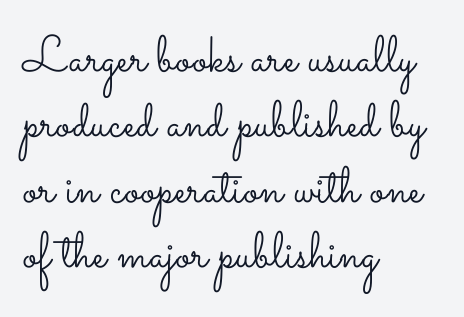
{"bold": "no", "weight": "light", "width": "wide", "stroke_contrast": "low", "x_height": "small", "monospaced": "no", "underline": "no", "align": "left", "line_spacing": "normal", "line_spacing_ratio": 1.28, "letter_spacing": "normal", "letter_spacing_em": 0.0, "glyph_px": 51}
